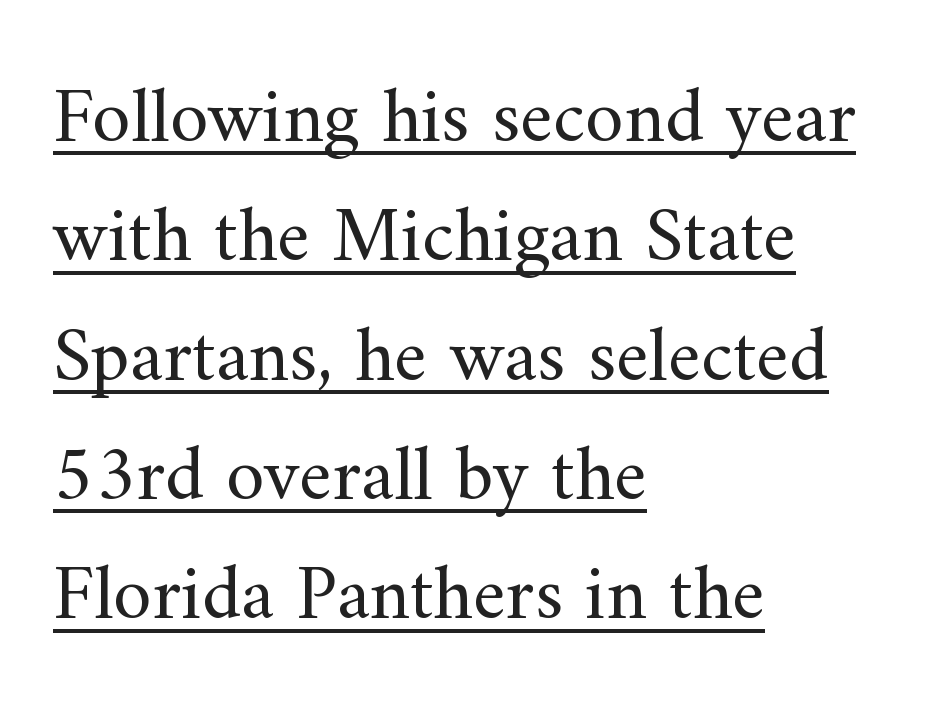
The image shows 78 px regular-weight serif type, upright; set left-aligned, normal line spacing (1.53x), normal letter spacing, underlined; medium stroke contrast and a small x-height.
